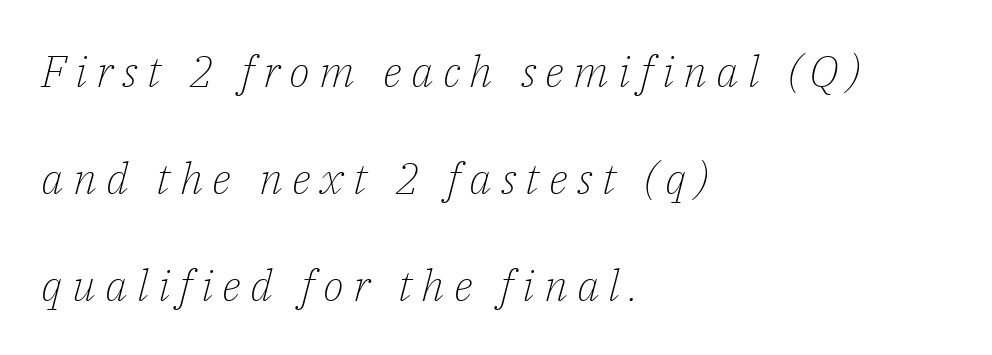
The tracking reads as deliberately expanded to a designer's eye. The typesetter chose a ragged-right arrangement here. Compared with a typical body face, this is equally light or lighter still. Regarding leading, the lines here are spaced well apart. Beneath every word, the page is bare. Looks like regular typesetting: each glyph gets only the width it needs.
